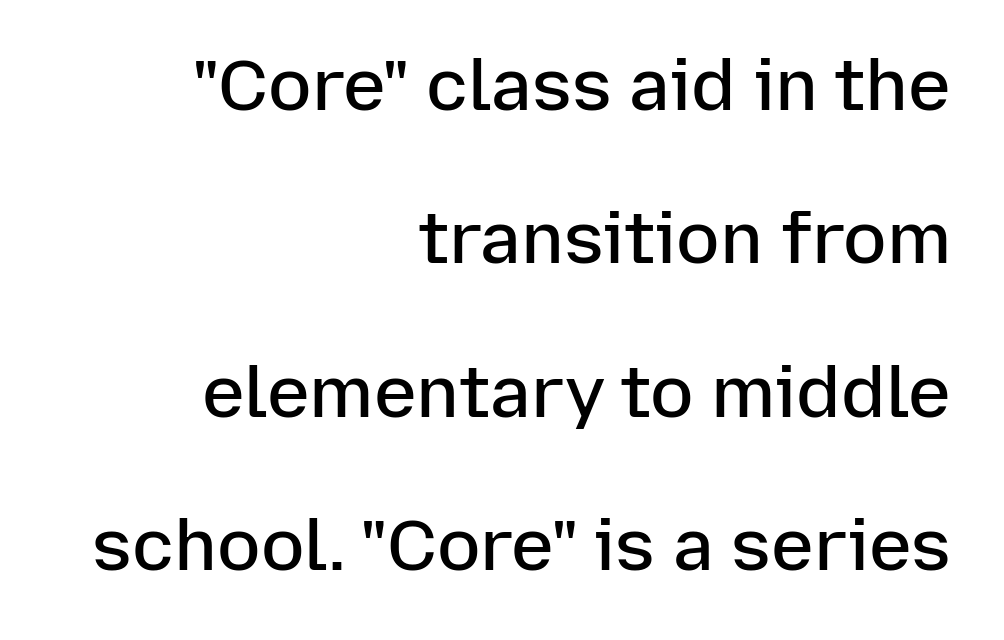
The block of text is sparse from top to bottom, with ample space between rows. The typesetter chose a ragged-left arrangement here. Honestly, the letter spacing is just normal — you wouldn't notice it. In terms of posture, this sample is upright. Nobody drew a line under any word here.
